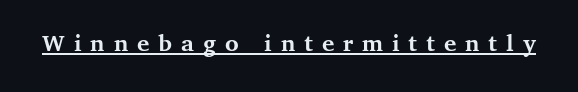
Q: Is the text bold? A: Yes.
Q: Is the text italic (slanted)? A: No, it is upright.
Q: Is the text underlined? A: Yes.
Q: Is the spacing between letters normal or unusually wide? A: Unusually wide.
